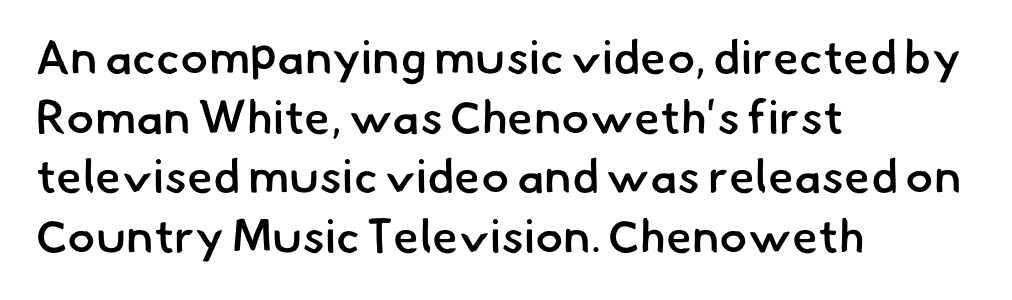
The image shows 47 px semibold sans-serif type; set left-aligned, normal line spacing (1.27x), normal letter spacing, not underlined; low stroke contrast and a small x-height.
